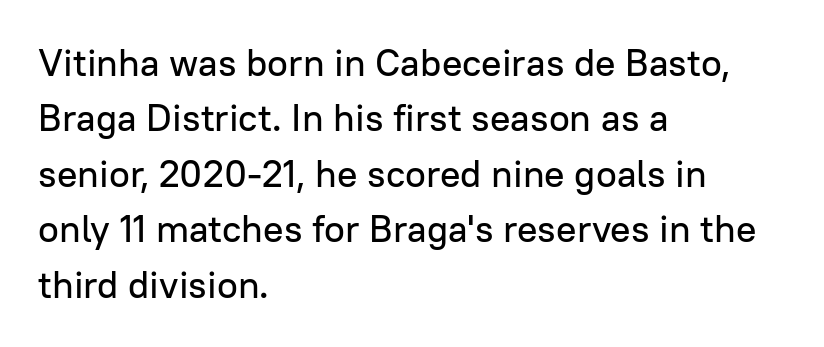
The space between consecutive lines is moderate. Classification — sans serif. The area under the type is left untouched. Compared with typical body copy, the letter spacing here is the same.
